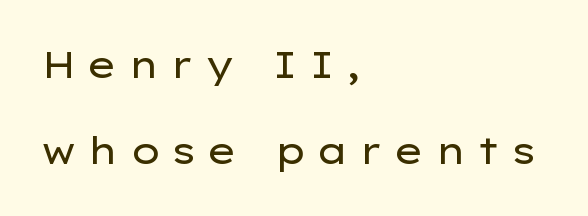
The image shows 37 px regular-weight, wide sans-serif type, upright; set left-aligned, loose line spacing (2.33x), unusually wide letter spacing (+0.29 em), not underlined; low stroke contrast and a medium x-height.
